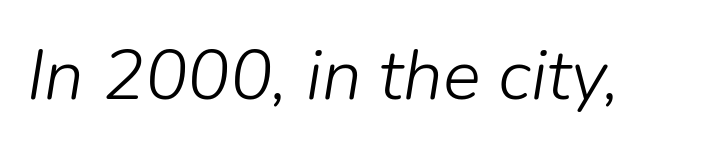
Honestly, the letter spacing is just normal — you wouldn't notice it. The letterforms sit at book weight or below. Spacing verdict: proportional, widths tailored to each character. Only glyphs here, with clear space below each row.
